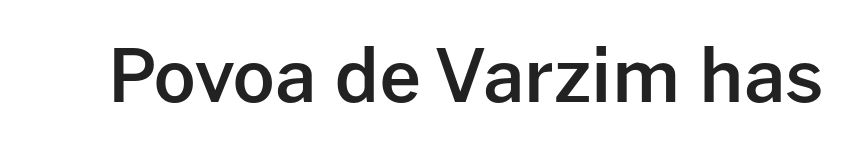
Unlike italic type, these characters show no tilt at all. Looks like regular typesetting: each glyph gets only the width it needs. Type style note: lacks serifs. Characters follow at the spacing the type designer built in. Only glyphs here, with clear space below each row.
